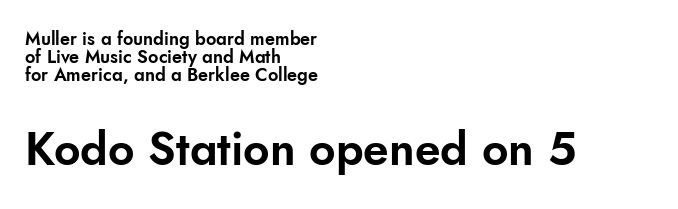
Q: Is the text italic (slanted)? A: No, it is upright.
Q: Is the typeface a serif or a sans-serif typeface? A: Sans-serif.
Q: Is the text underlined? A: No.
Q: How is the paragraph aligned? A: Left-aligned.
Q: Is the spacing between letters normal or unusually wide? A: Normal.
Q: Is the spacing between lines tight, normal or loose? A: Tight.
Q: Which block of text is set in a larger size, the first (top) or the second (bottom)? A: The second (bottom) one.
Q: Width (condensed, normal, or wide)? A: Normal.
Q: Stroke contrast? A: Low.
Q: x-height? A: Small.
Q: Monospaced? A: No.
